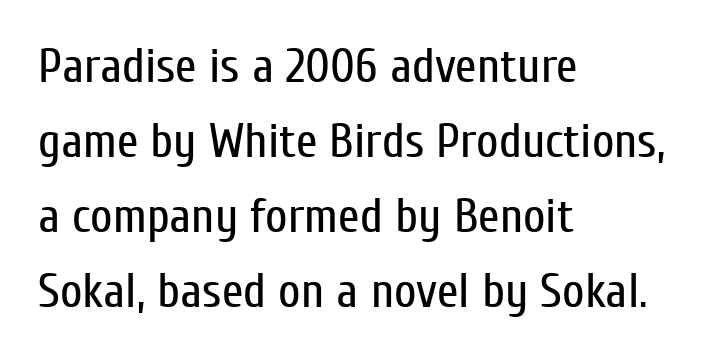
Q: Is the text bold? A: No.
Q: Is the text italic (slanted)? A: No, it is upright.
Q: Is the typeface a serif or a sans-serif typeface? A: Sans-serif.
Q: Is the text underlined? A: No.
Q: How is the paragraph aligned? A: Left-aligned.
Q: Is the spacing between letters normal or unusually wide? A: Normal.
Q: Is the spacing between lines tight, normal or loose? A: Normal.
Q: Width (condensed, normal, or wide)? A: Condensed.
Q: Stroke contrast? A: Low.
Q: x-height? A: Medium.
Q: Monospaced? A: No.
